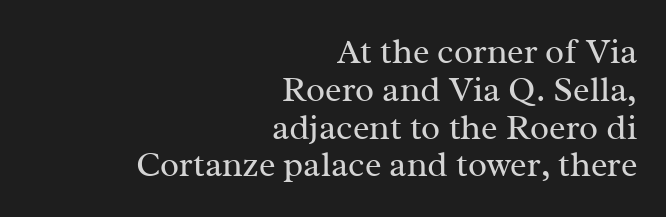
The image shows 35 px regular-weight serif type, upright; set right-aligned, tight line spacing (1.08x), normal letter spacing, not underlined; medium stroke contrast and a medium x-height.
